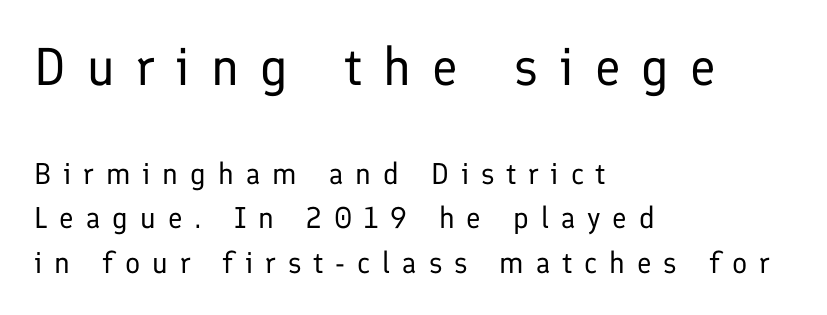
Q: Is the text bold? A: No.
Q: Is the text italic (slanted)? A: No, it is upright.
Q: Is the typeface a serif or a sans-serif typeface? A: Sans-serif.
Q: Is the text underlined? A: No.
Q: How is the paragraph aligned? A: Left-aligned.
Q: Is the spacing between letters normal or unusually wide? A: Unusually wide.
Q: Is the spacing between lines tight, normal or loose? A: Normal.
Q: Which block of text is set in a larger size, the first (top) or the second (bottom)? A: The first (top) one.
Q: Width (condensed, normal, or wide)? A: Normal.
Q: Stroke contrast? A: Low.
Q: x-height? A: Medium.
Q: Monospaced? A: No.
